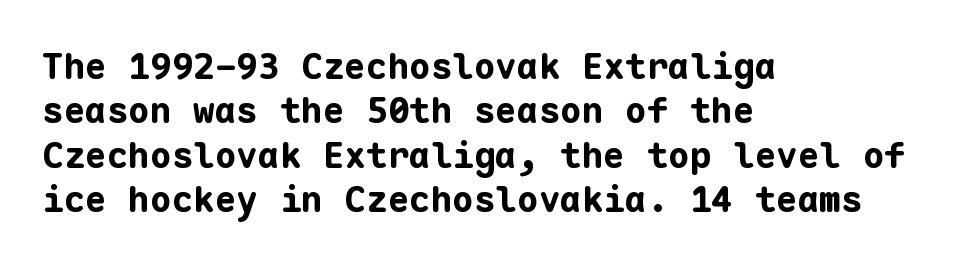
Q: Is the text bold? A: Yes.
Q: Is the text italic (slanted)? A: No, it is upright.
Q: Is the typeface a serif or a sans-serif typeface? A: Sans-serif.
Q: Is the text underlined? A: No.
Q: How is the paragraph aligned? A: Left-aligned.
Q: Is the spacing between letters normal or unusually wide? A: Normal.
Q: Width (condensed, normal, or wide)? A: Normal.
Q: Stroke contrast? A: Low.
Q: x-height? A: Medium.
Q: Monospaced? A: Yes.
